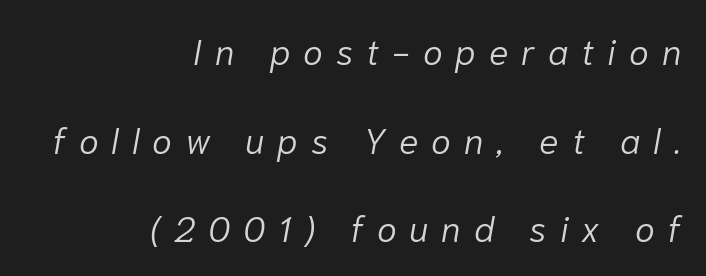
The image shows 36 px light type, italic (leaning right); set right-aligned, loose line spacing (2.46x), unusually wide letter spacing (+0.36 em), not underlined; low stroke contrast and a medium x-height.
